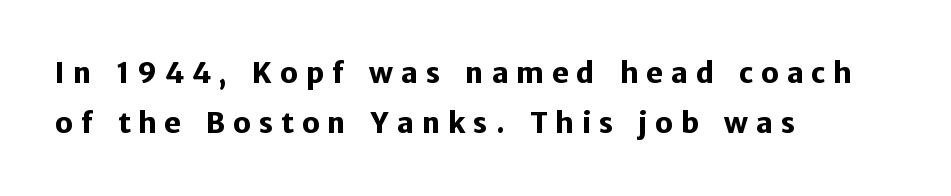
The image shows 28 px heavy sans-serif type, upright; set left-aligned, line spacing 1.78x, unusually wide letter spacing (+0.28 em), not underlined; low stroke contrast and a medium x-height.
